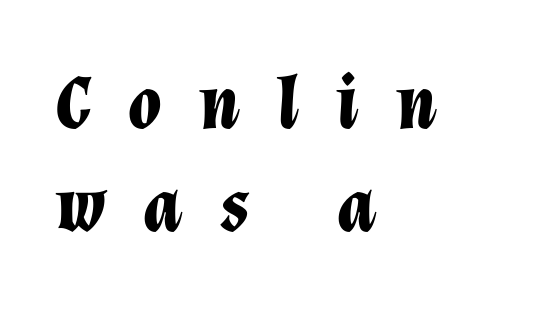
{"italic": "yes", "lean": "right", "slant_degrees": 12, "bold": "yes", "weight": "bold", "width": "normal", "stroke_contrast": "low", "x_height": "medium", "monospaced": "no", "underline": "no", "align": "left", "line_spacing": "normal", "line_spacing_ratio": 1.35, "letter_spacing": "wide", "letter_spacing_em": 0.49, "glyph_px": 76}
